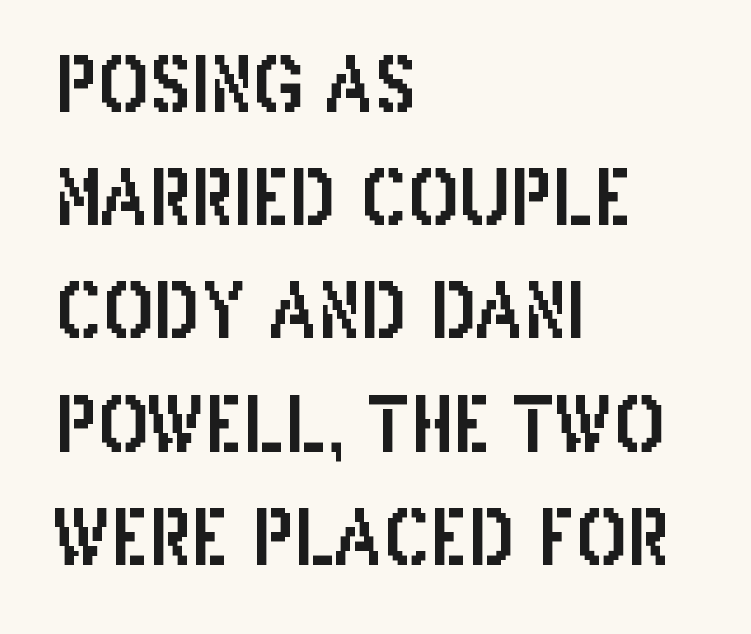
Q: Is the text italic (slanted)? A: No, it is upright.
Q: Is the typeface a serif or a sans-serif typeface? A: Sans-serif.
Q: Is the text underlined? A: No.
Q: How is the paragraph aligned? A: Left-aligned.
Q: Is the spacing between letters normal or unusually wide? A: Normal.
Q: Is the spacing between lines tight, normal or loose? A: Normal.
Q: Width (condensed, normal, or wide)? A: Condensed.
Q: Stroke contrast? A: Low.
Q: x-height? A: Large.
Q: Monospaced? A: No.
